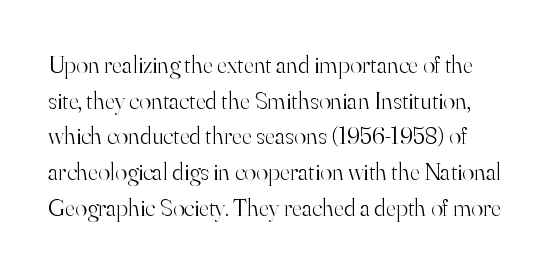
Decoration check: the copy has no underline. Each stroke keeps to a modest, everyday thickness or less. Every character sits straight up, as roman type does. Characters follow at the spacing the type designer built in.
